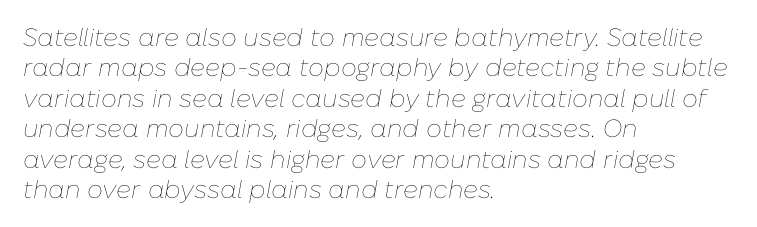
{"italic": "yes", "lean": "right", "slant_degrees": 10, "bold": "no", "underline": "no", "align": "left", "line_spacing_ratio": 1.22, "letter_spacing": "normal", "letter_spacing_em": 0.0, "glyph_px": 25}
